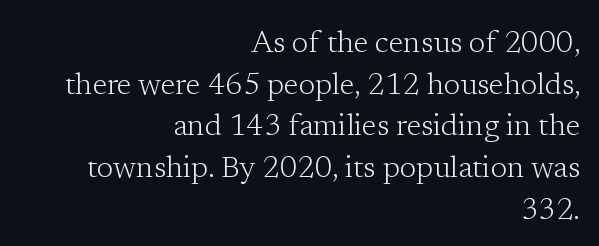
Q: Is the text bold? A: No.
Q: Is the text italic (slanted)? A: No, it is upright.
Q: Is the typeface a serif or a sans-serif typeface? A: Serif.
Q: Is the text underlined? A: No.
Q: How is the paragraph aligned? A: Right-aligned.
Q: Is the spacing between letters normal or unusually wide? A: Normal.
Q: Is the spacing between lines tight, normal or loose? A: Normal.
Q: Width (condensed, normal, or wide)? A: Normal.
Q: Stroke contrast? A: Low.
Q: x-height? A: Medium.
Q: Monospaced? A: No.
